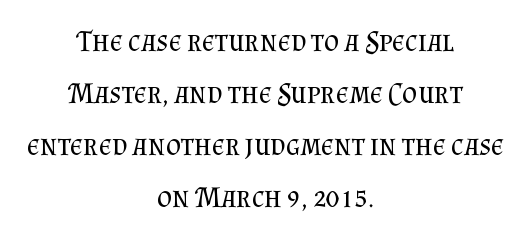
{"serif": "yes", "italic": "no", "bold": "no", "weight": "regular", "width": "normal", "stroke_contrast": "medium", "x_height": "small", "monospaced": "no", "underline": "no", "align": "center", "line_spacing_ratio": 1.79, "letter_spacing": "normal", "letter_spacing_em": 0.0, "glyph_px": 29}
